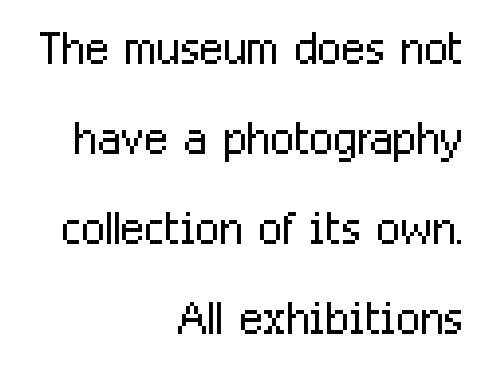
The image shows 63 px light, condensed sans-serif type, upright; set right-aligned, normal line spacing (1.43x), normal letter spacing, not underlined; low stroke contrast and a medium x-height.
